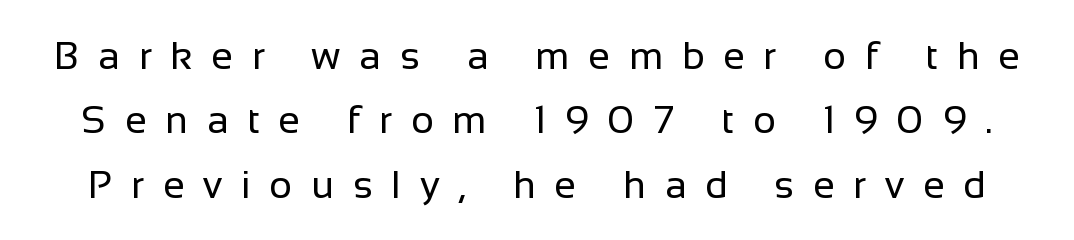
The image shows 39 px regular-weight sans-serif type, upright; set normal line spacing (1.65x), unusually wide letter spacing (+0.48 em), not underlined; low stroke contrast and a medium x-height.
